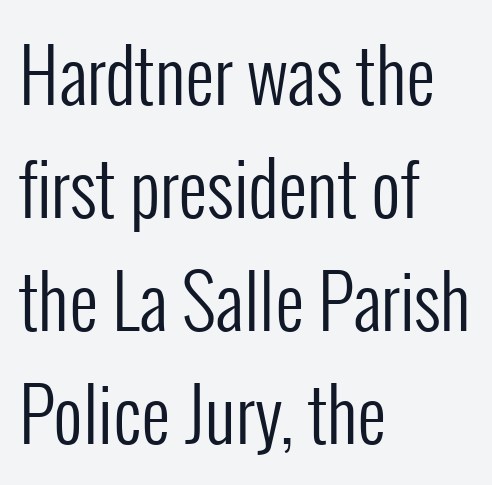
The image shows 72 px regular-weight, condensed sans-serif type, upright; set left-aligned, normal line spacing (1.57x), normal letter spacing, not underlined; low stroke contrast and a medium x-height.
